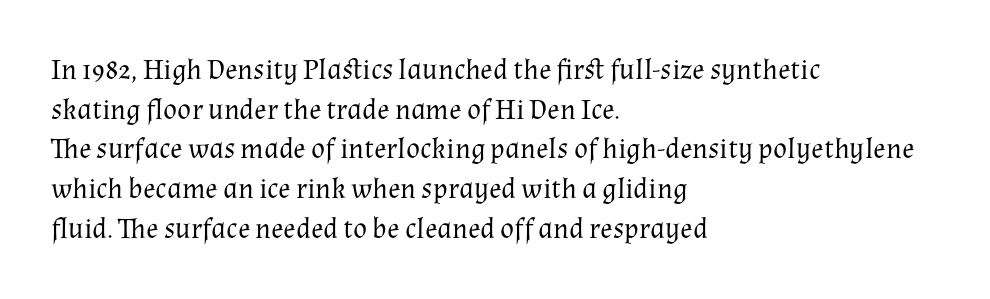
{"serif": "yes", "italic": "no", "bold": "no", "weight": "regular", "width": "normal", "stroke_contrast": "medium", "x_height": "medium", "monospaced": "no", "underline": "no", "align": "left", "line_spacing": "normal", "line_spacing_ratio": 1.37, "letter_spacing": "normal", "letter_spacing_em": 0.0, "glyph_px": 29}
